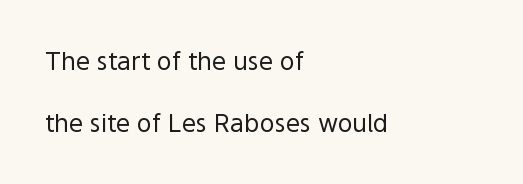
The image shows 25 px text type, upright; set left-aligned, loose line spacing (2.47x), normal letter spacing, not underlined.
